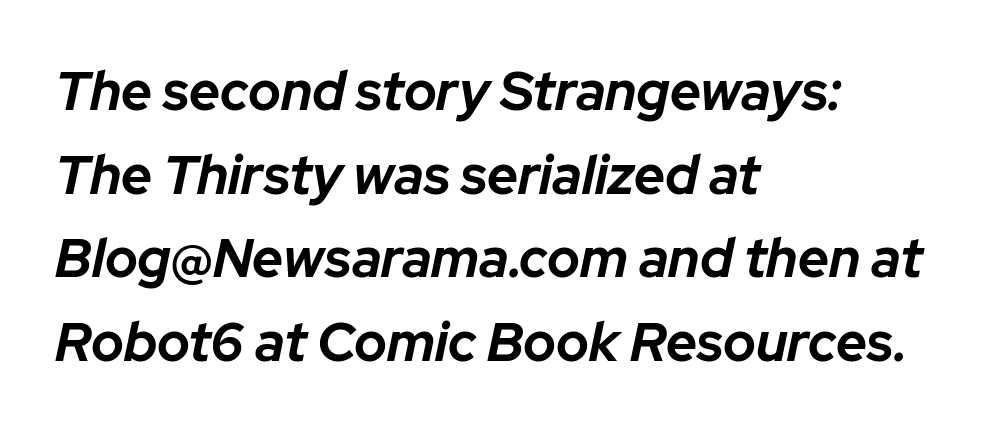
The image shows 54 px bold type, italic (leaning right); set left-aligned, normal line spacing (1.55x), normal letter spacing, not underlined; low stroke contrast and a medium x-height.
